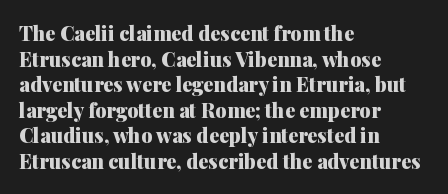
{"italic": "no", "bold": "yes", "underline": "no", "align": "left", "line_spacing": "normal", "line_spacing_ratio": 1.28, "letter_spacing": "normal", "letter_spacing_em": 0.0, "glyph_px": 20}
